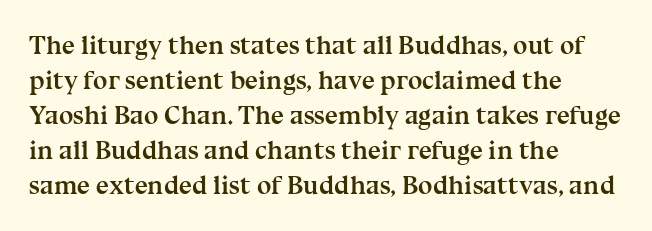
Spacing between characters is what you'd get straight out of the box. If you drew a line through each stem, it would be perfectly vertical. Which margin do the lines hug? The left one — the right edge is uneven. Leading: standard. Is the type bold? Yes — the strokes are clearly thick and heavy.
